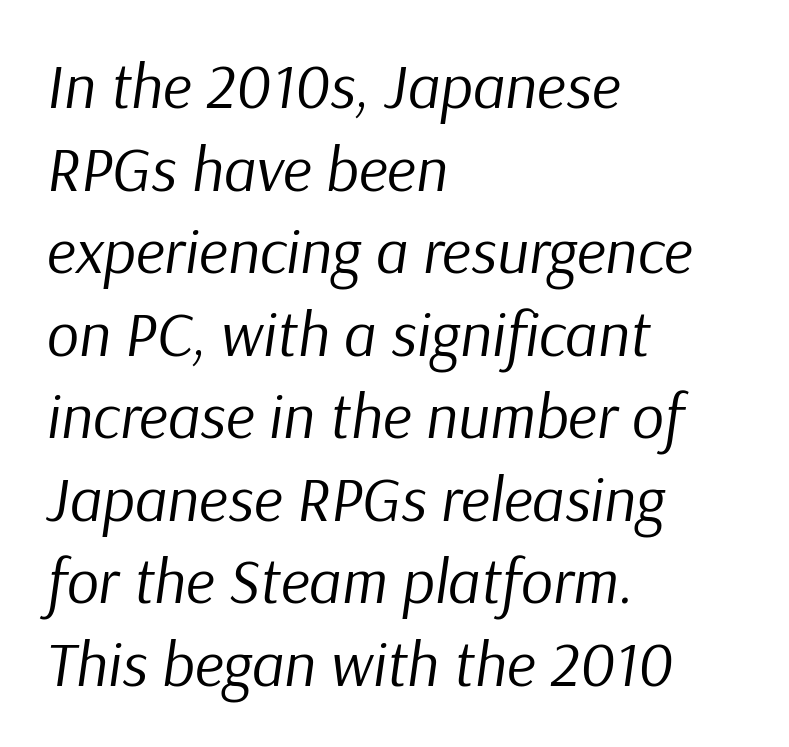
The image shows 63 px regular-weight type, italic (leaning right); set left-aligned, normal line spacing (1.31x), normal letter spacing, not underlined; low stroke contrast and a medium x-height.
